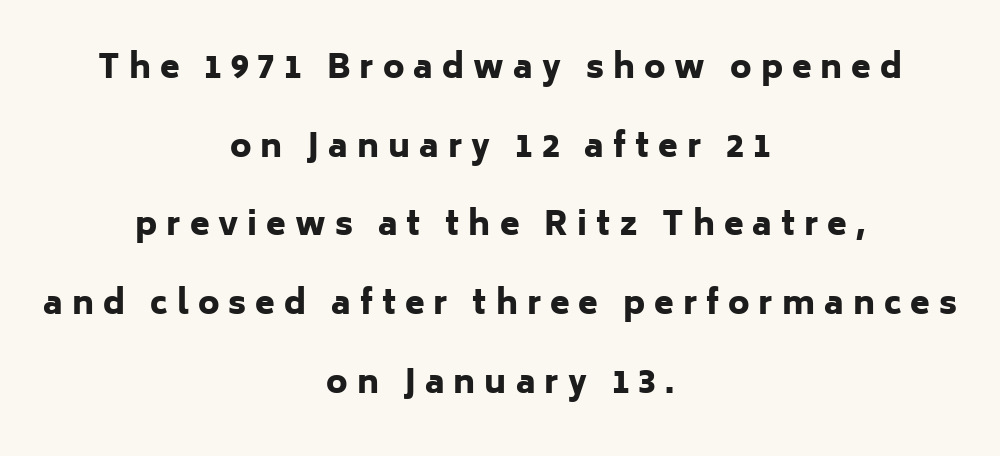
{"serif": "no", "italic": "no", "bold": "yes", "weight": "heavy", "width": "normal", "stroke_contrast": "low", "x_height": "medium", "monospaced": "no", "underline": "no", "align": "center", "line_spacing": "loose", "line_spacing_ratio": 2.46, "letter_spacing": "wide", "letter_spacing_em": 0.28, "glyph_px": 32}
